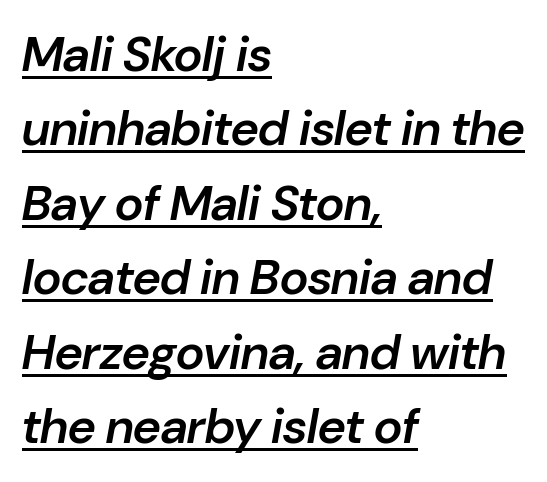
The image shows 49 px semibold type, italic (leaning right); set left-aligned, normal line spacing (1.52x), normal letter spacing, underlined; low stroke contrast and a medium x-height.
